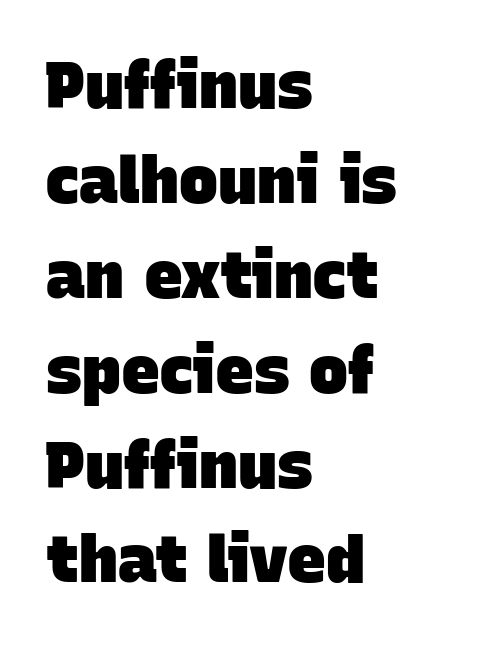
The image shows 65 px heavy sans-serif type; set left-aligned, normal line spacing (1.46x), normal letter spacing, not underlined; low stroke contrast and a large x-height.
